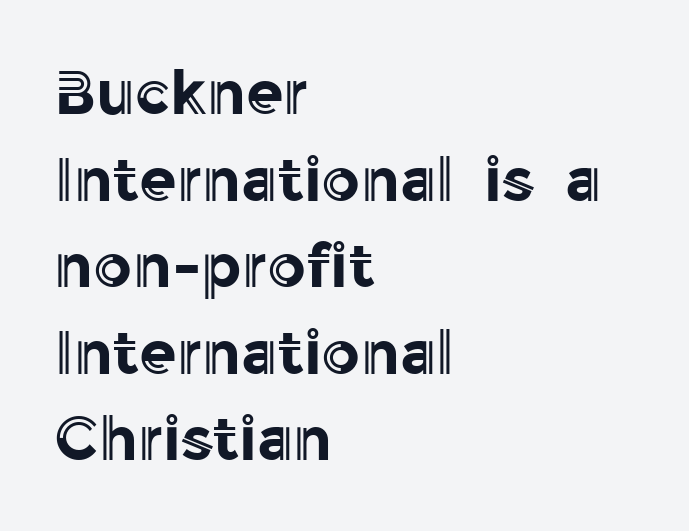
Q: Is the text italic (slanted)? A: No, it is upright.
Q: Is the text underlined? A: No.
Q: How is the paragraph aligned? A: Left-aligned.
Q: Is the spacing between letters normal or unusually wide? A: Normal.
Q: Is the spacing between lines tight, normal or loose? A: Normal.
Q: Width (condensed, normal, or wide)? A: Normal.
Q: x-height? A: Medium.
Q: Monospaced? A: No.
